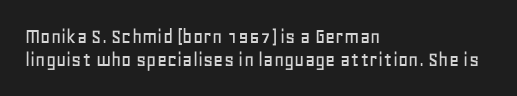
{"italic": "no", "underline": "no", "align": "left", "line_spacing": "tight", "line_spacing_ratio": 1.04, "letter_spacing": "normal", "letter_spacing_em": 0.0, "glyph_px": 22}
